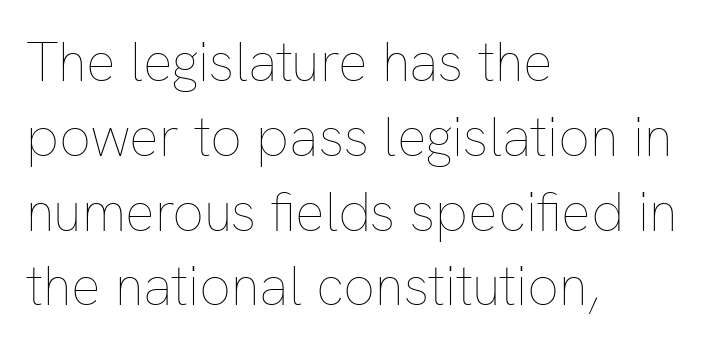
The image shows 55 px thin type, upright; set left-aligned, normal line spacing (1.36x), normal letter spacing, not underlined; low stroke contrast and a medium x-height.
